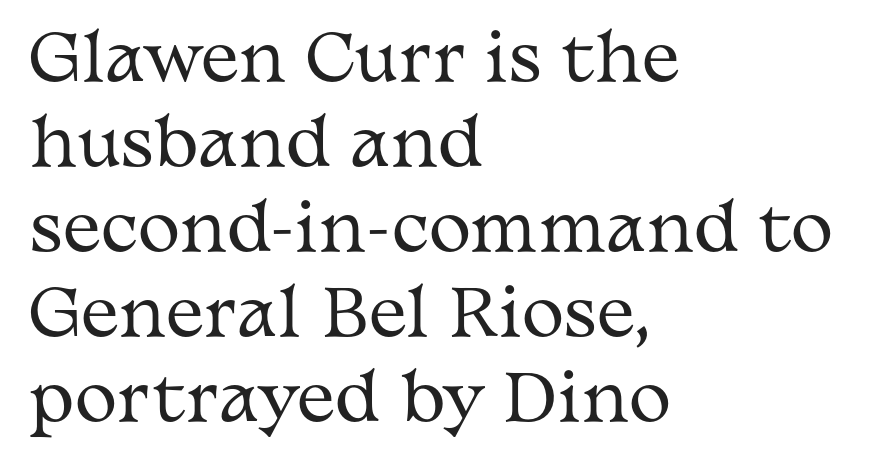
Q: Is the text bold? A: No.
Q: Is the text italic (slanted)? A: No, it is upright.
Q: Is the typeface a serif or a sans-serif typeface? A: Serif.
Q: Is the text underlined? A: No.
Q: How is the paragraph aligned? A: Left-aligned.
Q: Is the spacing between letters normal or unusually wide? A: Normal.
Q: Is the spacing between lines tight, normal or loose? A: Normal.
Q: Width (condensed, normal, or wide)? A: Wide.
Q: Stroke contrast? A: Medium.
Q: x-height? A: Medium.
Q: Monospaced? A: No.
